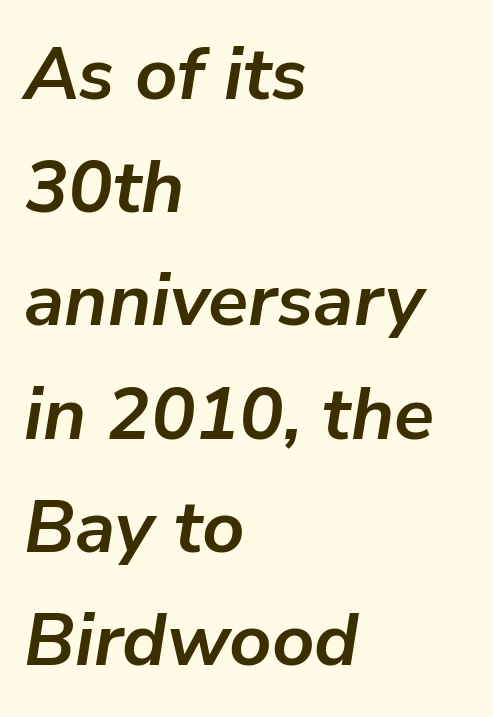
{"italic": "yes", "lean": "right", "slant_degrees": 9, "bold": "yes", "weight": "semibold", "width": "normal", "stroke_contrast": "low", "x_height": "medium", "monospaced": "no", "underline": "no", "align": "left", "line_spacing": "normal", "line_spacing_ratio": 1.53, "letter_spacing": "normal", "letter_spacing_em": 0.0, "glyph_px": 74}
